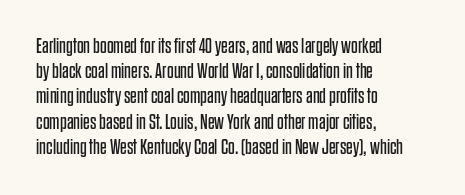
Q: Is the text bold? A: No.
Q: Is the text italic (slanted)? A: No, it is upright.
Q: Is the text underlined? A: No.
Q: How is the paragraph aligned? A: Left-aligned.
Q: Is the spacing between letters normal or unusually wide? A: Normal.
